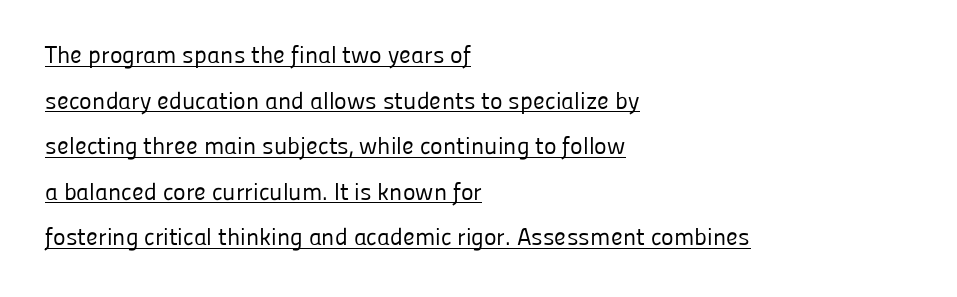
The image shows 24 px text type, upright; set left-aligned, loose line spacing (1.9x), normal letter spacing, underlined.
